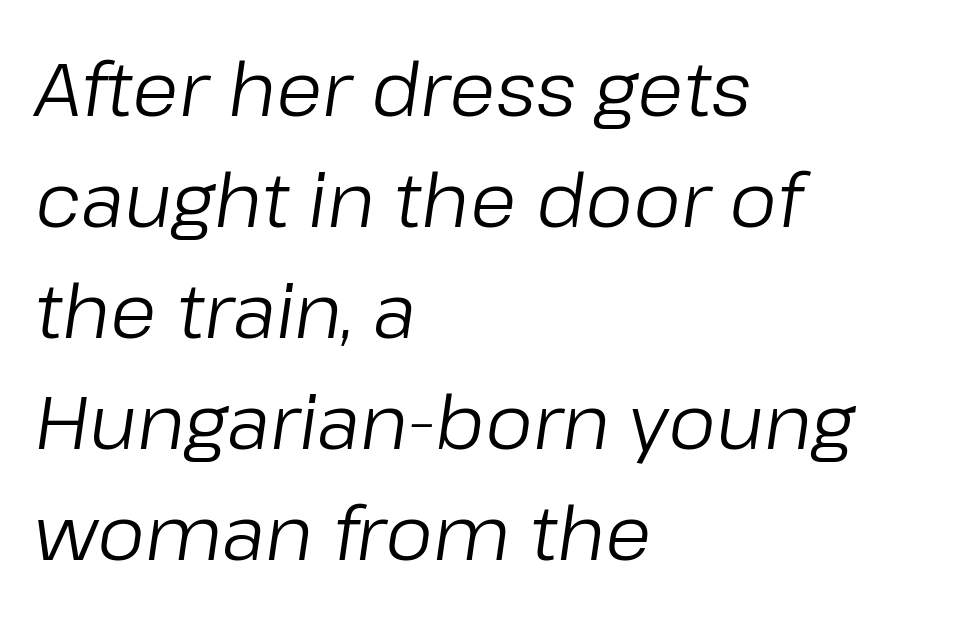
The image shows 75 px regular-weight type, italic (leaning right); set left-aligned, normal line spacing (1.48x), normal letter spacing, not underlined; low stroke contrast and a medium x-height.
